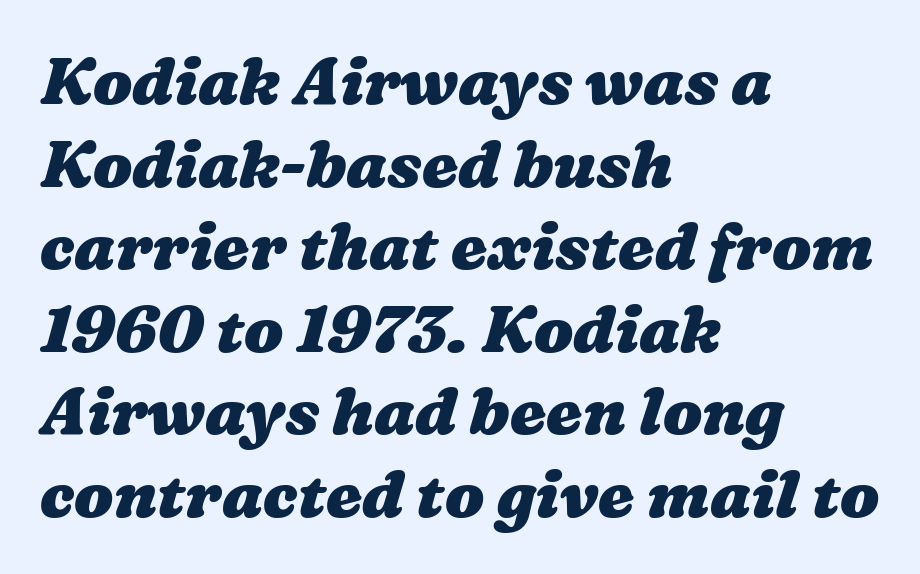
Heavy, bold letterforms. Students, observe: this is what conventionally led text looks like. The line texture is even and compact thanks to regular tracking. Is this a fixed-width face? No — the glyphs have proportional, varying widths. The passage is arranged the way most books set body copy — flush left. Quick note: underline off.
